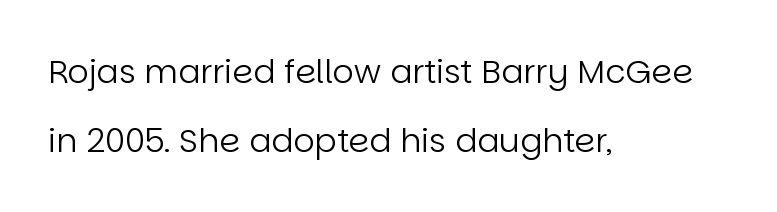
The image shows 33 px regular-weight sans-serif type, upright; set left-aligned, loose line spacing (2.09x), normal letter spacing, not underlined; low stroke contrast and a large x-height.
